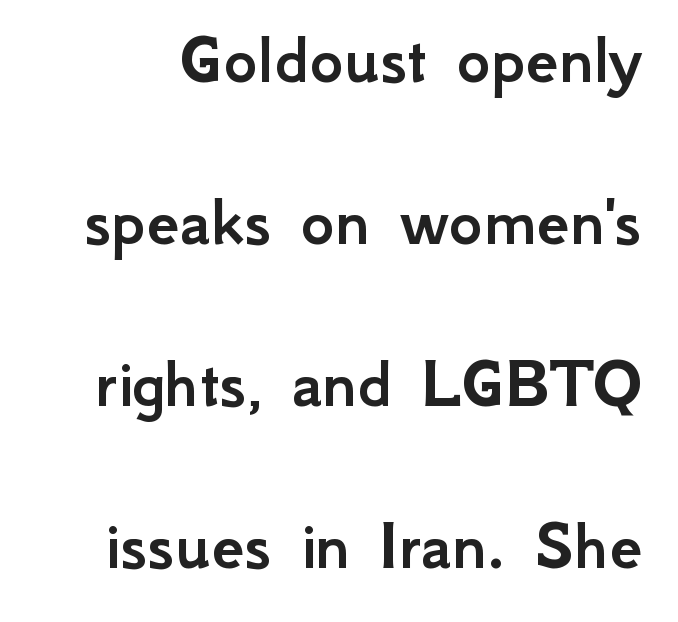
{"serif": "no", "italic": "no", "width": "normal", "stroke_contrast": "low", "x_height": "small", "monospaced": "no", "underline": "no", "line_spacing": "loose", "line_spacing_ratio": 2.22, "letter_spacing": "normal", "letter_spacing_em": 0.0, "glyph_px": 73}
